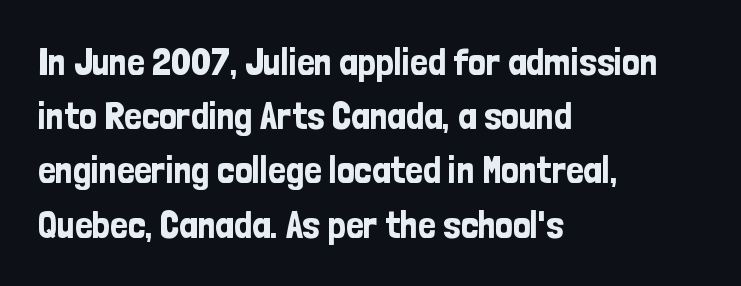
The image shows 39 px condensed sans-serif type, upright; set left-aligned, normal line spacing (1.39x), normal letter spacing, not underlined; low stroke contrast and a medium x-height.
